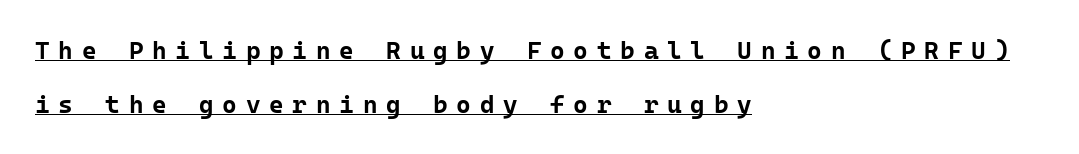
In CSS terms this would be text-align: left. Airy leading. The type is letterspaced generously, with wide tracking. Glance below the letters and you will spot a drawn line.
